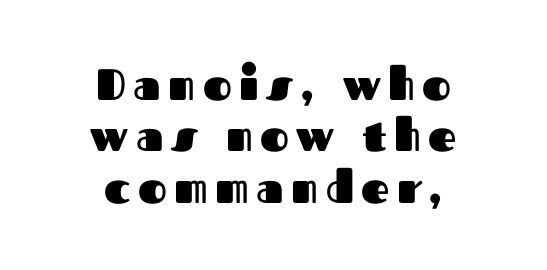
{"serif": "no", "italic": "no", "bold": "yes", "weight": "heavy", "width": "normal", "stroke_contrast": "medium", "x_height": "medium", "monospaced": "no", "underline": "no", "align": "center", "line_spacing_ratio": 1.17, "glyph_px": 44}
